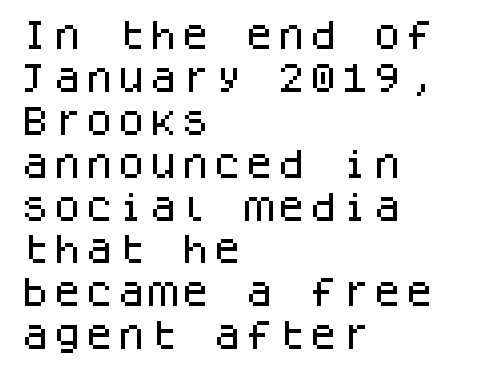
The image shows 32 px sans-serif type, upright, monospaced; set left-aligned, normal line spacing (1.34x), normal letter spacing, not underlined; low stroke contrast and a large x-height.
